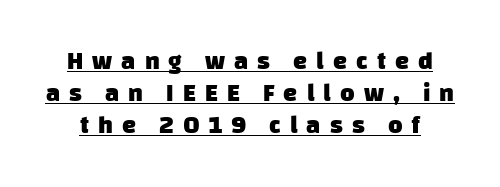
The image shows 25 px bold type; set normal line spacing (1.28x), unusually wide letter spacing (+0.36 em), underlined.
